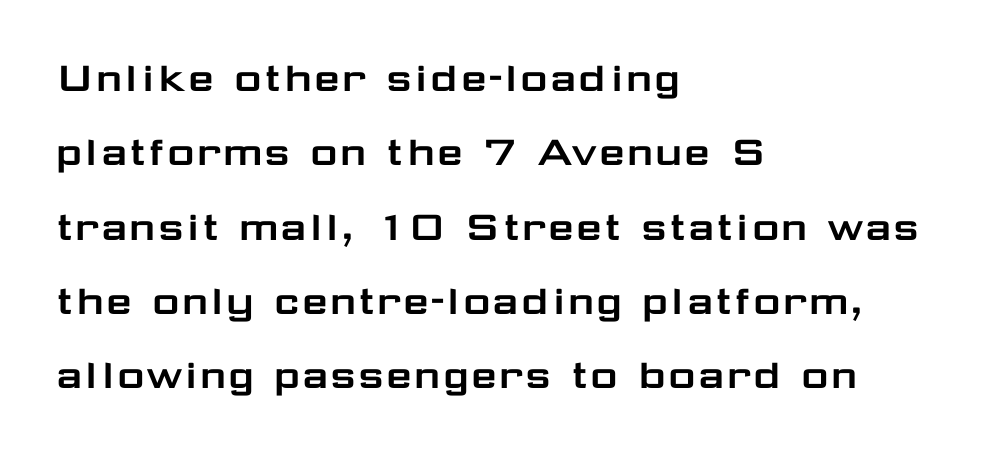
The image shows 47 px wide sans-serif type, upright; set left-aligned, normal line spacing (1.58x), normal letter spacing, not underlined; low stroke contrast and a medium x-height.
